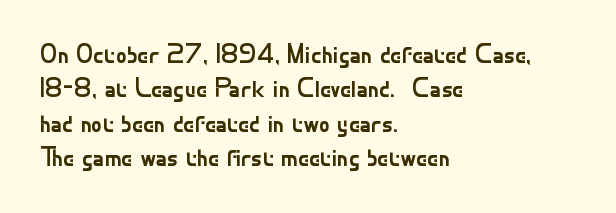
The image shows 27 px text type, upright; set left-aligned, normal line spacing (1.27x), normal letter spacing, not underlined.
